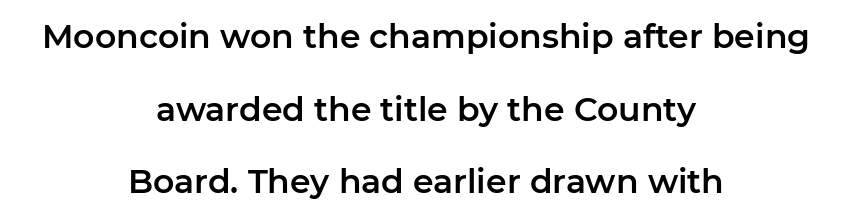
{"serif": "no", "italic": "no", "width": "normal", "stroke_contrast": "low", "x_height": "medium", "monospaced": "no", "underline": "no", "align": "center", "line_spacing": "loose", "line_spacing_ratio": 2.2, "letter_spacing": "normal", "letter_spacing_em": 0.0, "glyph_px": 33}
